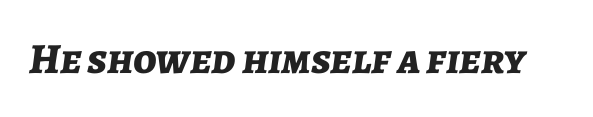
Compared with ordinary roman type, these characters are visibly tilted. Tracking here is standard; glyphs follow each other at the usual distance. The font is running at its bold setting. The face used here is proportionally spaced, like ordinary book or web type. The glyphs are unaccompanied by any horizontal stroke below them.
